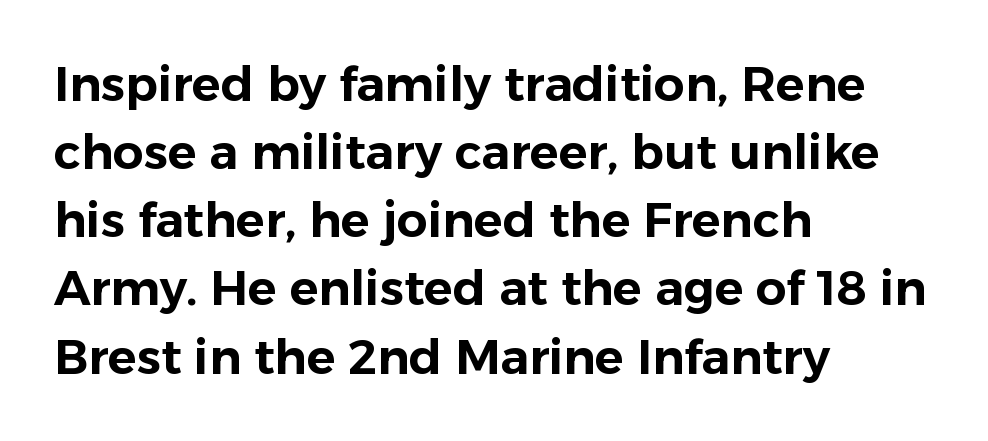
Q: Is the text italic (slanted)? A: No, it is upright.
Q: Is the typeface a serif or a sans-serif typeface? A: Sans-serif.
Q: Is the text underlined? A: No.
Q: How is the paragraph aligned? A: Left-aligned.
Q: Is the spacing between letters normal or unusually wide? A: Normal.
Q: Is the spacing between lines tight, normal or loose? A: Normal.
Q: Width (condensed, normal, or wide)? A: Normal.
Q: Stroke contrast? A: Low.
Q: x-height? A: Medium.
Q: Monospaced? A: No.
